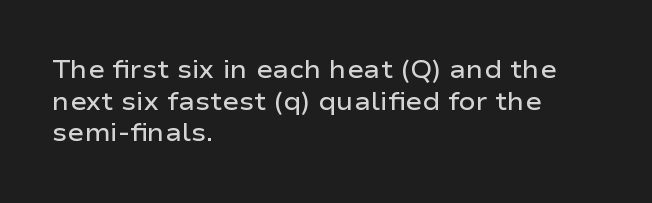
A semibold gives these letters moderate extra thickness, short of bold. The vertical gap from one line to the next is medium. The axis of the letterforms is exactly vertical. A typesetter would call this zero additional tracking. Plain, unruled lines of type. Leftover space on each line is placed entirely after the last word.
